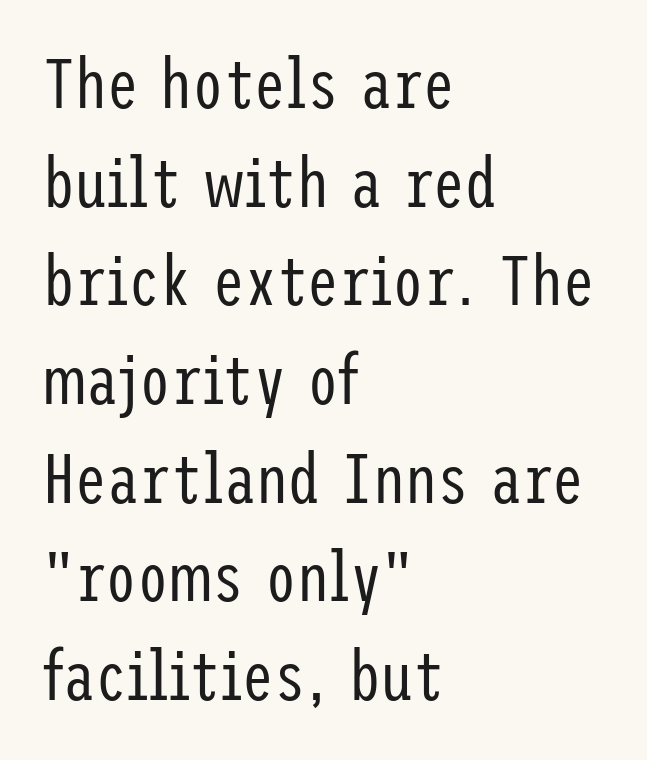
{"serif": "no", "italic": "no", "bold": "no", "weight": "regular", "width": "condensed", "stroke_contrast": "low", "x_height": "medium", "underline": "no", "align": "left", "line_spacing": "normal", "line_spacing_ratio": 1.39, "letter_spacing": "normal", "letter_spacing_em": 0.0, "glyph_px": 71}
